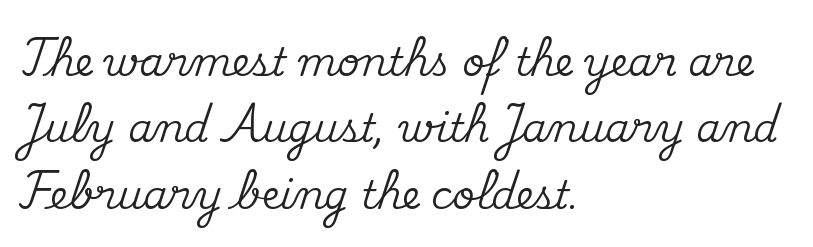
{"serif": "yes", "width": "normal", "stroke_contrast": "medium", "x_height": "small", "monospaced": "no", "underline": "no", "align": "left", "line_spacing": "normal", "line_spacing_ratio": 1.7, "letter_spacing": "normal", "letter_spacing_em": 0.0, "glyph_px": 39}
